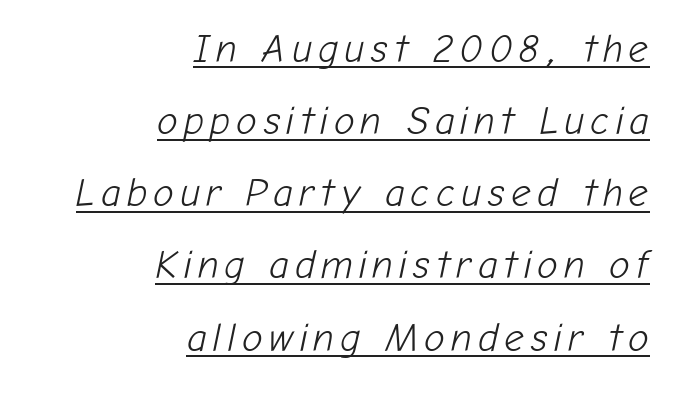
Q: Is the text bold? A: No.
Q: Is the text italic (slanted)? A: Yes, it leans right by about 12 degrees.
Q: Is the text underlined? A: Yes.
Q: How is the paragraph aligned? A: Right-aligned.
Q: Width (condensed, normal, or wide)? A: Normal.
Q: Stroke contrast? A: Low.
Q: x-height? A: Medium.
Q: Monospaced? A: No.
